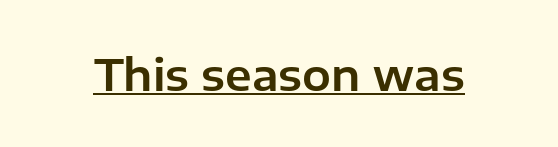
Upright lettering throughout. Descenders here cross a horizontal rule under the line. A typesetter would call this proportional, since set widths differ per character. Look at the bottom of the vertical strokes: they stop flat, with no serifs.
